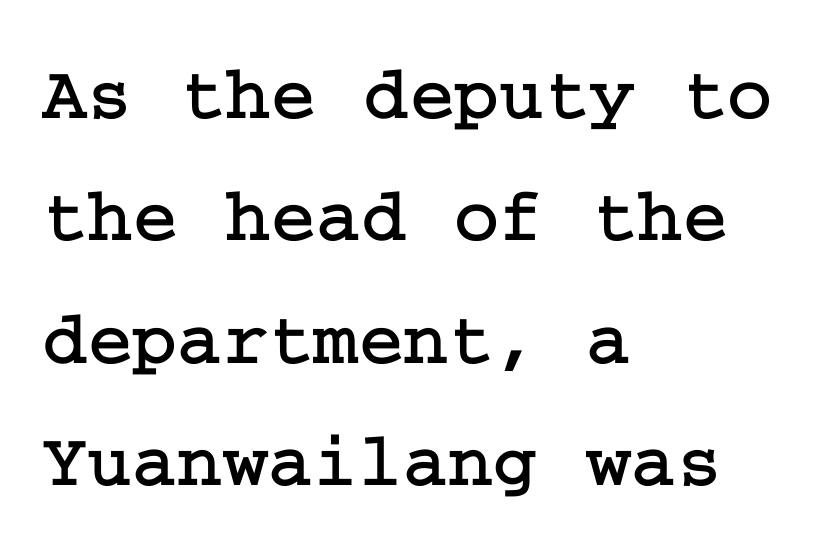
{"serif": "yes", "italic": "no", "width": "normal", "stroke_contrast": "low", "x_height": "medium", "underline": "no", "align": "left", "line_spacing": "normal", "line_spacing_ratio": 1.59, "letter_spacing": "normal", "letter_spacing_em": 0.0, "glyph_px": 77}
